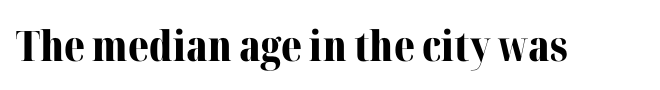
{"serif": "yes", "italic": "no", "bold": "yes", "weight": "bold", "width": "normal", "stroke_contrast": "medium", "x_height": "medium", "monospaced": "no", "underline": "no", "letter_spacing": "normal", "letter_spacing_em": 0.0, "glyph_px": 42}
